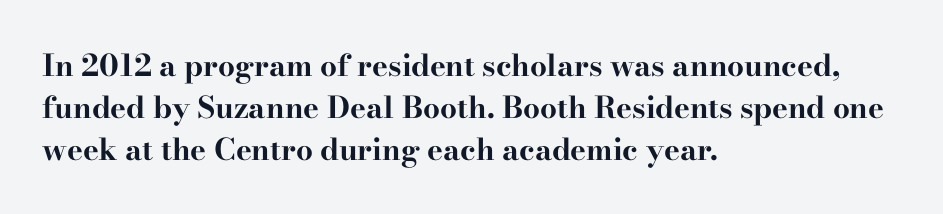
Notice how the passage keeps a crisp vertical edge on the left only. Tracking value appears to be zero — textbook default spacing. This rendering employs a face with finishing strokes, i.e., a serif. You could not count columns in this text — the font is proportionally spaced. Just letters on the line, the space beneath them empty. How would I describe the line gaps? Plain and ordinary.
